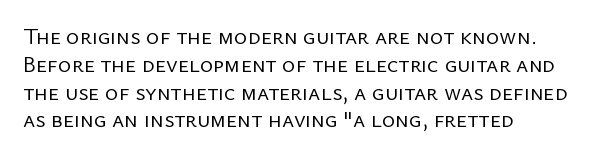
Q: Is the text bold? A: No.
Q: Is the text italic (slanted)? A: No, it is upright.
Q: Is the text underlined? A: No.
Q: Is the spacing between letters normal or unusually wide? A: Normal.
